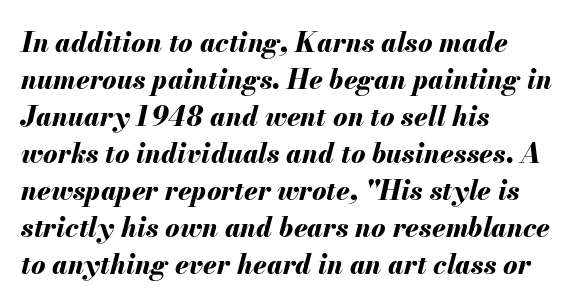
The image shows 27 px bold type, italic (leaning right); set left-aligned, normal line spacing (1.37x), normal letter spacing, not underlined.
